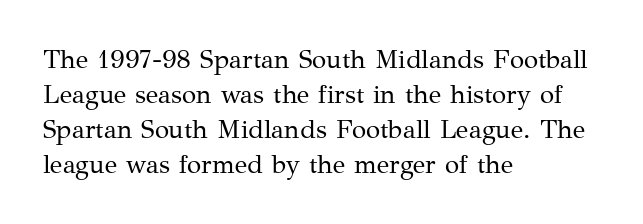
Q: Is the text bold? A: No.
Q: Is the text italic (slanted)? A: No, it is upright.
Q: Is the text underlined? A: No.
Q: How is the paragraph aligned? A: Left-aligned.
Q: Is the spacing between letters normal or unusually wide? A: Normal.
Q: Is the spacing between lines tight, normal or loose? A: Normal.
